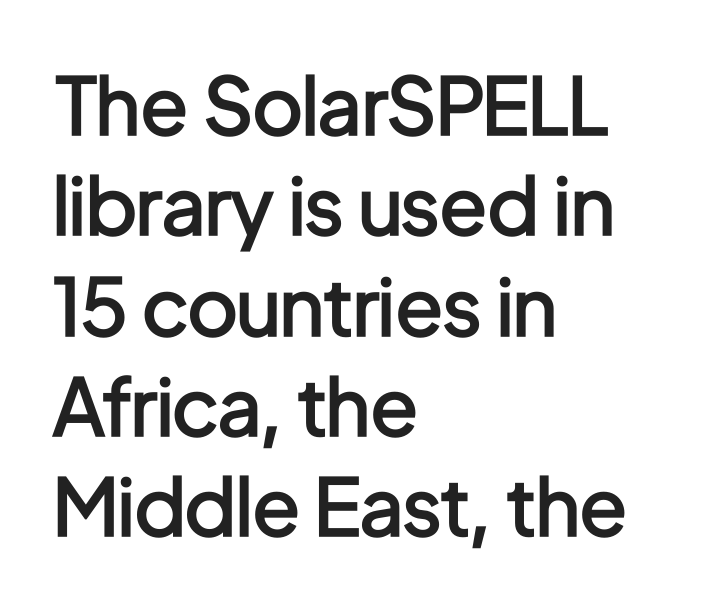
Q: Is the text bold? A: Semi-bold.
Q: Is the text italic (slanted)? A: No, it is upright.
Q: Is the typeface a serif or a sans-serif typeface? A: Sans-serif.
Q: Is the text underlined? A: No.
Q: How is the paragraph aligned? A: Left-aligned.
Q: Is the spacing between letters normal or unusually wide? A: Normal.
Q: Is the spacing between lines tight, normal or loose? A: Normal.
Q: Width (condensed, normal, or wide)? A: Condensed.
Q: Stroke contrast? A: Low.
Q: x-height? A: Medium.
Q: Monospaced? A: No.
